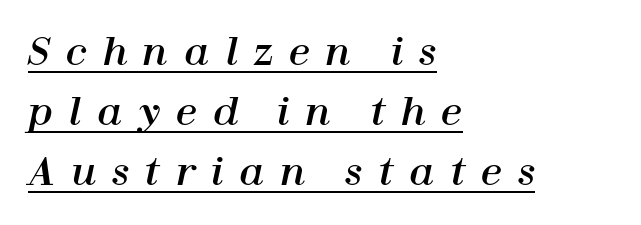
The image shows 38 px text type, italic (leaning right); set left-aligned, normal line spacing (1.58x), unusually wide letter spacing (+0.41 em), underlined; high stroke contrast and a medium x-height.
